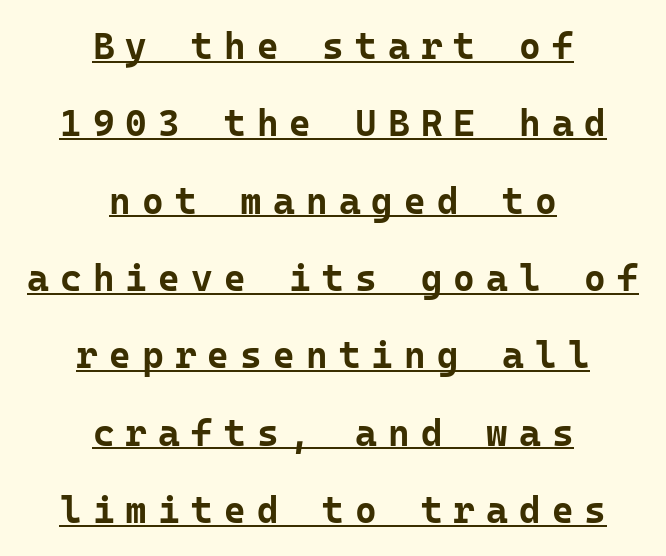
Q: Is the text bold? A: Yes.
Q: Is the text italic (slanted)? A: No, it is upright.
Q: Is the typeface a serif or a sans-serif typeface? A: Sans-serif.
Q: Is the text underlined? A: Yes.
Q: How is the paragraph aligned? A: Centered.
Q: Is the spacing between letters normal or unusually wide? A: Unusually wide.
Q: Is the spacing between lines tight, normal or loose? A: Loose.
Q: Width (condensed, normal, or wide)? A: Normal.
Q: Stroke contrast? A: Low.
Q: x-height? A: Medium.
Q: Monospaced? A: Yes.
